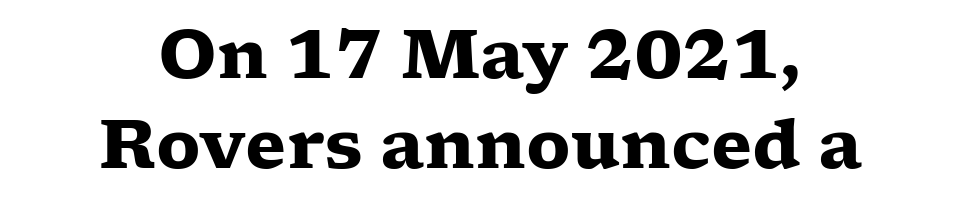
The image shows 67 px heavy, wide serif type, upright; set centered, normal line spacing (1.34x), normal letter spacing, not underlined; low stroke contrast and a medium x-height.
